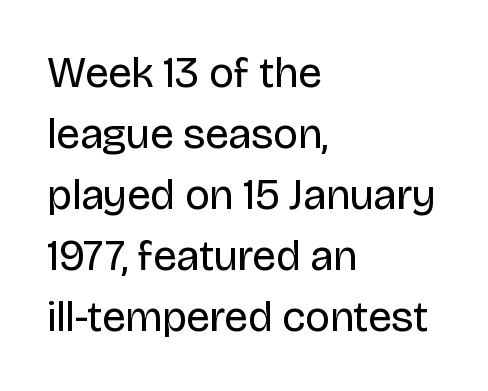
{"serif": "no", "italic": "no", "bold": "no", "weight": "regular", "width": "normal", "stroke_contrast": "low", "x_height": "large", "monospaced": "no", "underline": "no", "align": "left", "line_spacing": "normal", "line_spacing_ratio": 1.42, "letter_spacing": "normal", "letter_spacing_em": 0.0, "glyph_px": 43}
